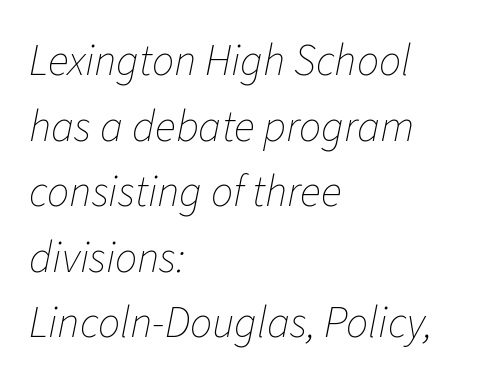
{"italic": "yes", "lean": "right", "slant_degrees": 11, "bold": "no", "weight": "thin", "width": "normal", "stroke_contrast": "low", "x_height": "medium", "monospaced": "no", "underline": "no", "align": "left", "line_spacing": "normal", "line_spacing_ratio": 1.49, "letter_spacing": "normal", "letter_spacing_em": 0.0, "glyph_px": 44}
